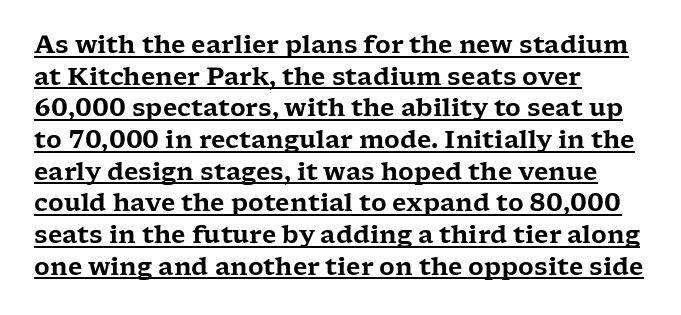
The image shows 24 px text type, upright; set left-aligned, normal line spacing (1.32x), normal letter spacing, underlined.
